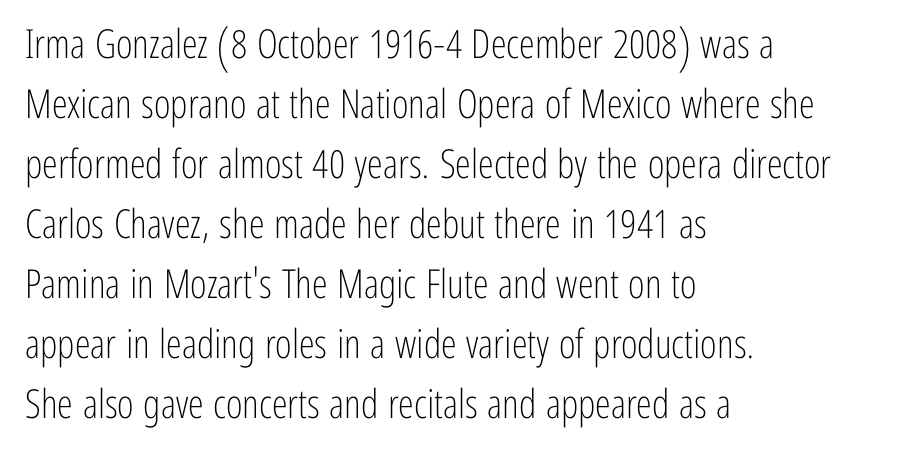
The image shows 40 px light, condensed sans-serif type, upright; set left-aligned, normal line spacing (1.5x), normal letter spacing, not underlined; low stroke contrast and a medium x-height.
